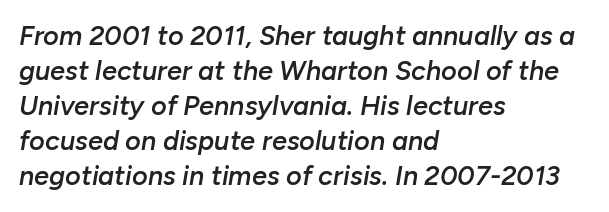
{"italic": "yes", "lean": "right", "slant_degrees": 10, "bold": "semi", "underline": "no", "align": "left", "line_spacing": "normal", "line_spacing_ratio": 1.3, "letter_spacing": "normal", "letter_spacing_em": 0.0, "glyph_px": 27}
